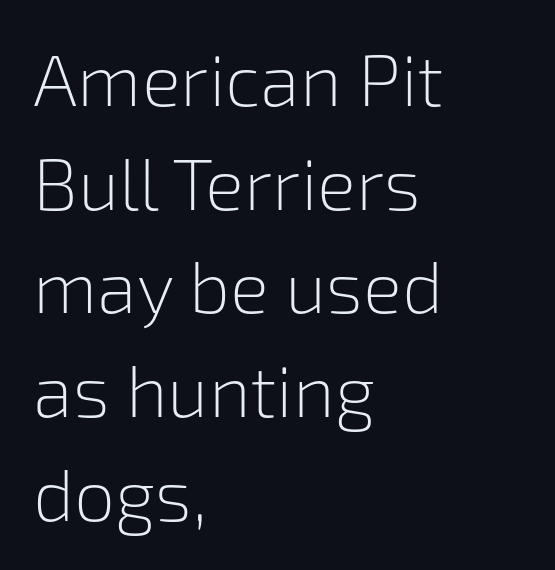
{"serif": "no", "italic": "no", "bold": "no", "weight": "light", "width": "normal", "stroke_contrast": "low", "x_height": "medium", "monospaced": "no", "underline": "no", "align": "left", "line_spacing": "normal", "line_spacing_ratio": 1.42, "letter_spacing": "normal", "letter_spacing_em": 0.0, "glyph_px": 73}
